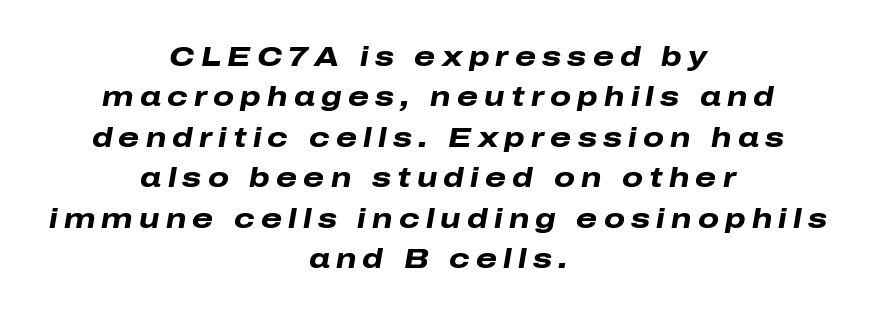
{"italic": "yes", "lean": "right", "slant_degrees": 10, "bold": "yes", "underline": "no", "align": "center", "line_spacing": "normal", "line_spacing_ratio": 1.5, "letter_spacing": "wide", "letter_spacing_em": 0.23, "glyph_px": 27}
